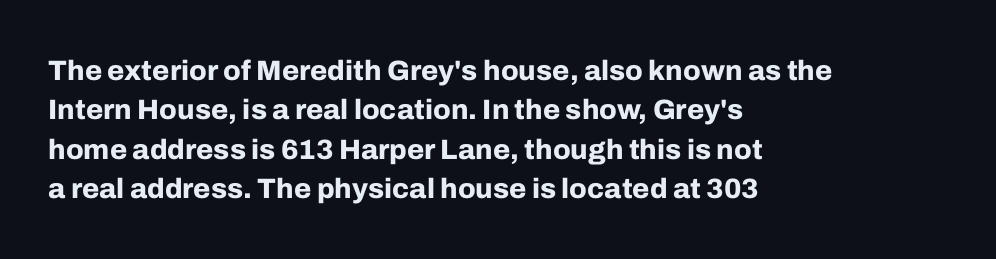
The image shows 28 px bold sans-serif type, upright; set left-aligned, normal line spacing (1.41x), normal letter spacing, not underlined; low stroke contrast and a medium x-height.
